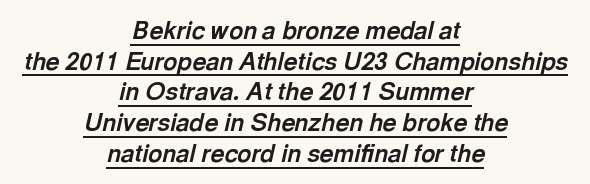
{"italic": "yes", "lean": "right", "slant_degrees": 13, "bold": "yes", "underline": "yes", "align": "center", "line_spacing": "normal", "line_spacing_ratio": 1.28, "letter_spacing": "normal", "letter_spacing_em": 0.0, "glyph_px": 24}
